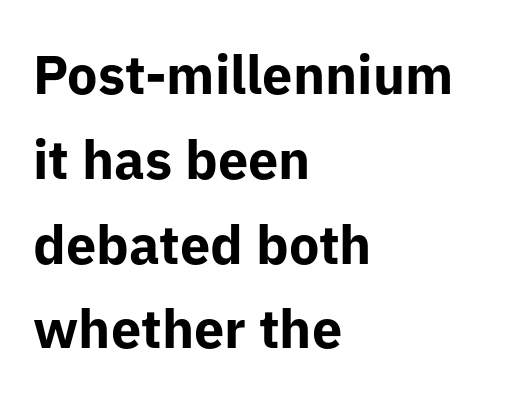
The image shows 54 px bold sans-serif type, upright; set left-aligned, normal line spacing (1.57x), normal letter spacing, not underlined; low stroke contrast and a medium x-height.
